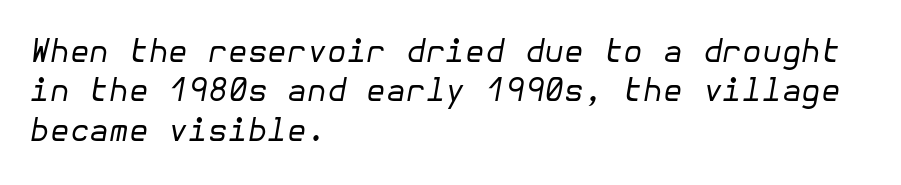
The image shows 32 px regular-weight type, italic (leaning right); set left-aligned, line spacing 1.23x, normal letter spacing, not underlined; low stroke contrast and a medium x-height.
